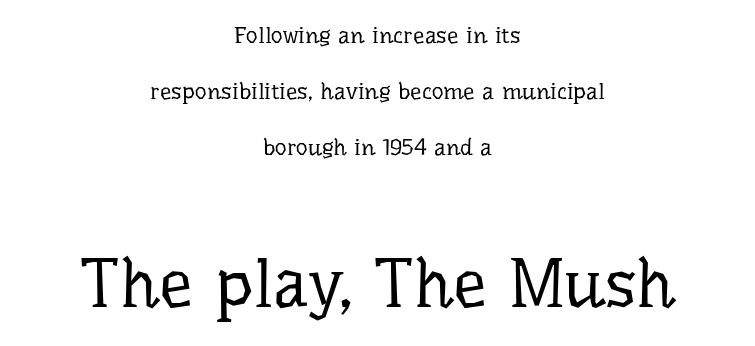
{"serif": "yes", "italic": "no", "bold": "no", "weight": "regular", "width": "normal", "stroke_contrast": "low", "x_height": "medium", "monospaced": "no", "underline": "no", "align": "center", "line_spacing": "loose", "line_spacing_ratio": 2.44, "letter_spacing": "normal", "letter_spacing_em": 0.0, "larger_block": "second", "size_ratio": 2.96, "glyph_px": 68}
